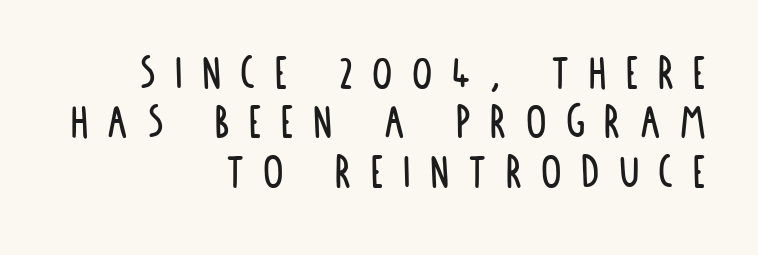
Q: Is the text italic (slanted)? A: No, it is upright.
Q: Is the typeface a serif or a sans-serif typeface? A: Sans-serif.
Q: Is the text underlined? A: No.
Q: How is the paragraph aligned? A: Right-aligned.
Q: Is the spacing between letters normal or unusually wide? A: Unusually wide.
Q: Is the spacing between lines tight, normal or loose? A: Tight.
Q: Width (condensed, normal, or wide)? A: Condensed.
Q: Stroke contrast? A: Low.
Q: x-height? A: Large.
Q: Monospaced? A: No.
